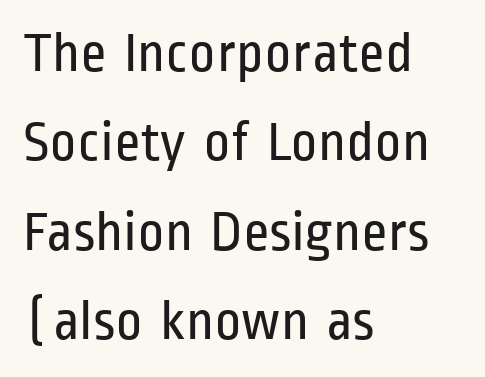
Q: Is the text bold? A: No.
Q: Is the text italic (slanted)? A: No, it is upright.
Q: Is the typeface a serif or a sans-serif typeface? A: Sans-serif.
Q: Is the text underlined? A: No.
Q: How is the paragraph aligned? A: Left-aligned.
Q: Is the spacing between letters normal or unusually wide? A: Normal.
Q: Is the spacing between lines tight, normal or loose? A: Normal.
Q: Width (condensed, normal, or wide)? A: Condensed.
Q: Stroke contrast? A: Low.
Q: x-height? A: Medium.
Q: Monospaced? A: No.
